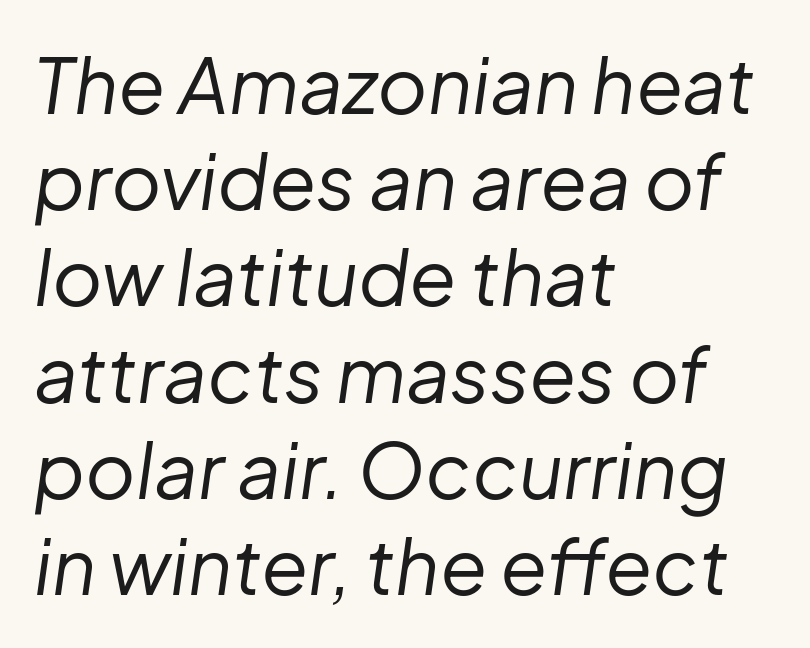
Q: Is the text bold? A: No.
Q: Is the text italic (slanted)? A: Yes, it leans right by about 8 degrees.
Q: Is the text underlined? A: No.
Q: How is the paragraph aligned? A: Left-aligned.
Q: Is the spacing between letters normal or unusually wide? A: Normal.
Q: Is the spacing between lines tight, normal or loose? A: Normal.
Q: Width (condensed, normal, or wide)? A: Normal.
Q: Stroke contrast? A: Low.
Q: x-height? A: Medium.
Q: Monospaced? A: No.
